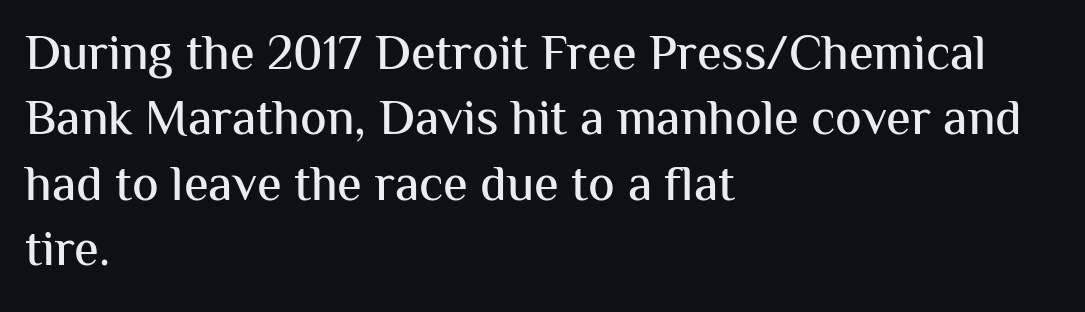
{"serif": "no", "italic": "no", "width": "normal", "stroke_contrast": "medium", "x_height": "medium", "monospaced": "no", "underline": "no", "align": "left", "line_spacing": "normal", "line_spacing_ratio": 1.31, "letter_spacing": "normal", "letter_spacing_em": 0.0, "glyph_px": 50}
